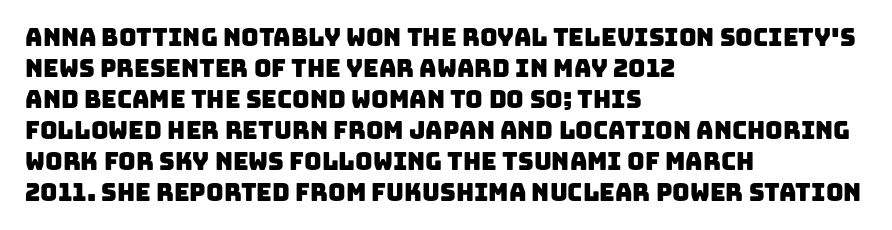
Each row of text sits above clean, open space. Caption: multi-line text, flush left, ragged right. Short note: letters normally spaced. Regarding leading, the lines here are spaced in the standard way.
